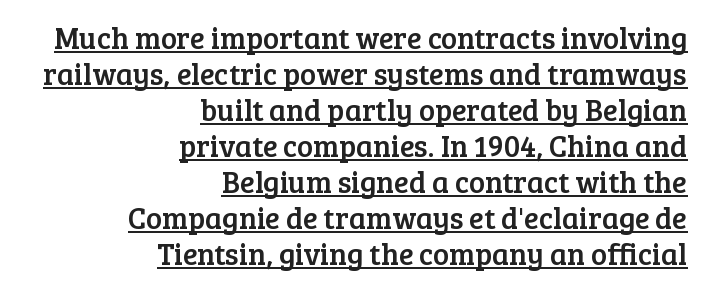
The image shows 30 px serif type, upright; set right-aligned, line spacing 1.2x, normal letter spacing, underlined; low stroke contrast and a medium x-height.
